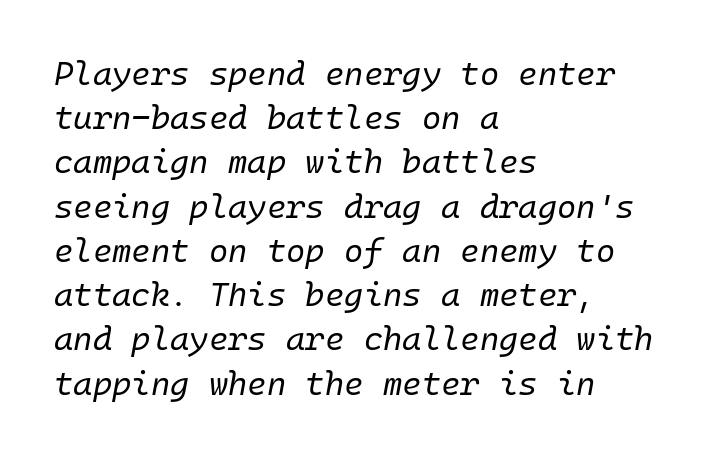
Q: Is the text bold? A: No.
Q: Is the text italic (slanted)? A: Yes, it leans right by about 10 degrees.
Q: Is the text underlined? A: No.
Q: How is the paragraph aligned? A: Left-aligned.
Q: Is the spacing between letters normal or unusually wide? A: Normal.
Q: Is the spacing between lines tight, normal or loose? A: Normal.
Q: Width (condensed, normal, or wide)? A: Normal.
Q: Stroke contrast? A: Low.
Q: x-height? A: Medium.
